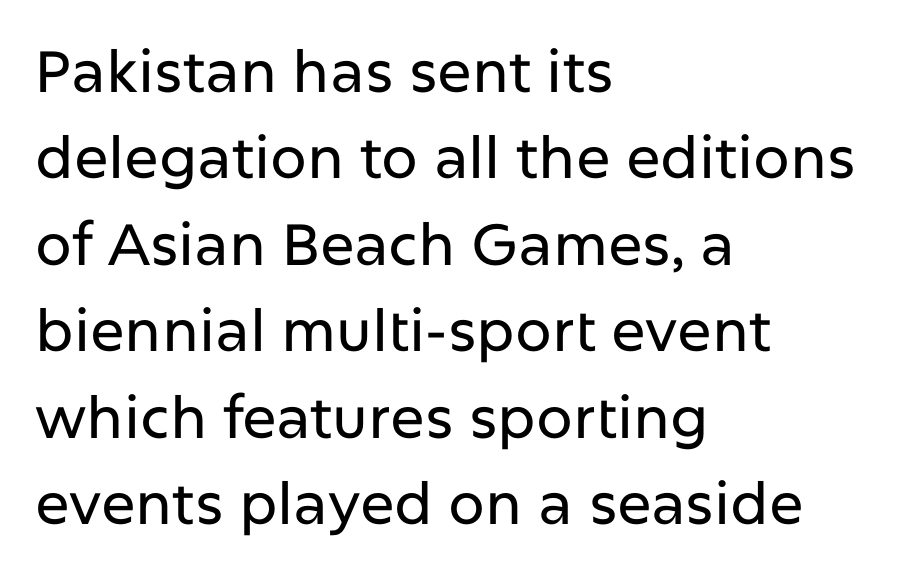
Q: Is the text italic (slanted)? A: No, it is upright.
Q: Is the typeface a serif or a sans-serif typeface? A: Sans-serif.
Q: Is the text underlined? A: No.
Q: How is the paragraph aligned? A: Left-aligned.
Q: Is the spacing between letters normal or unusually wide? A: Normal.
Q: Is the spacing between lines tight, normal or loose? A: Normal.
Q: Width (condensed, normal, or wide)? A: Normal.
Q: Stroke contrast? A: Low.
Q: x-height? A: Medium.
Q: Monospaced? A: No.
